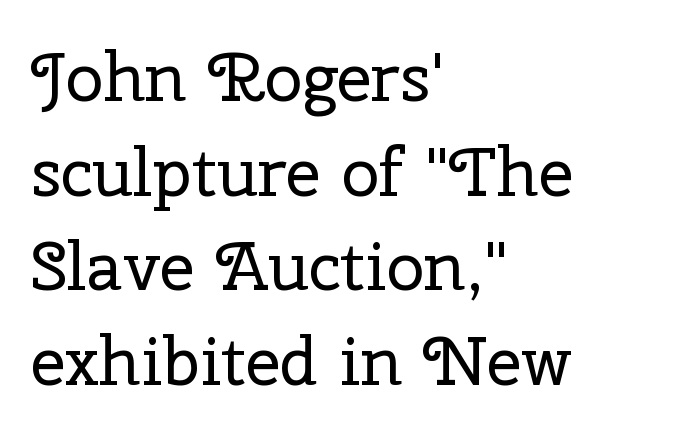
{"serif": "yes", "italic": "no", "bold": "no", "weight": "regular", "width": "normal", "stroke_contrast": "low", "x_height": "medium", "monospaced": "no", "underline": "no", "align": "left", "line_spacing": "normal", "line_spacing_ratio": 1.39, "letter_spacing": "normal", "letter_spacing_em": 0.0, "glyph_px": 68}
